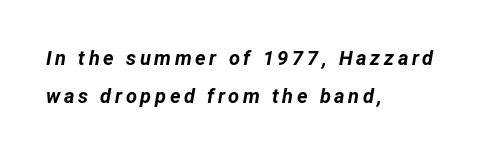
The image shows 20 px bold type, italic (leaning right); set left-aligned, line spacing 1.88x, not underlined.
